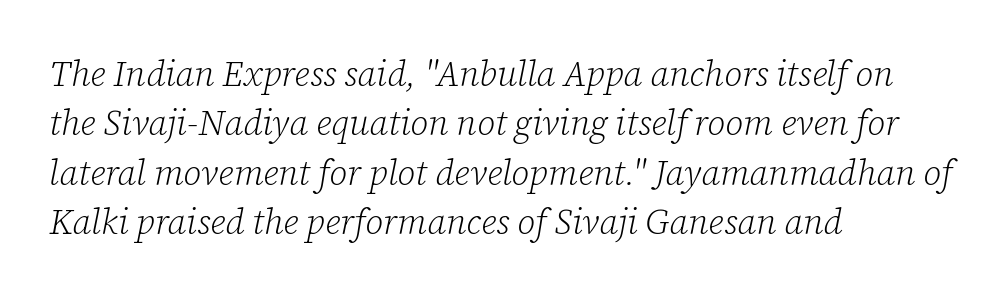
{"serif": "yes", "italic": "yes", "lean": "right", "slant_degrees": 12, "bold": "no", "weight": "light", "width": "normal", "stroke_contrast": "low", "x_height": "medium", "monospaced": "no", "underline": "no", "align": "left", "line_spacing": "normal", "line_spacing_ratio": 1.41, "letter_spacing": "normal", "letter_spacing_em": 0.0, "glyph_px": 35}
